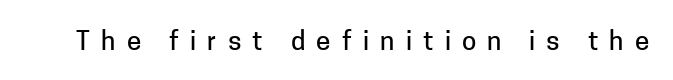
The image shows 26 px text type, upright; set unusually wide letter spacing (+0.43 em), not underlined.
